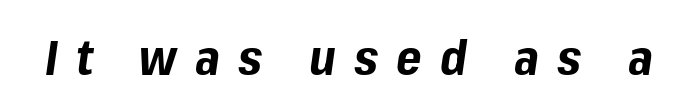
The image shows 49 px bold type, italic (leaning right); set unusually wide letter spacing (+0.37 em), not underlined; low stroke contrast and a medium x-height.
